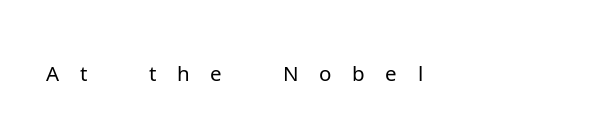
Q: Is the text bold? A: No.
Q: Is the text italic (slanted)? A: No, it is upright.
Q: Is the typeface a serif or a sans-serif typeface? A: Sans-serif.
Q: Is the text underlined? A: No.
Q: Is the spacing between letters normal or unusually wide? A: Unusually wide.
Q: Width (condensed, normal, or wide)? A: Normal.
Q: Stroke contrast? A: Low.
Q: x-height? A: Medium.
Q: Monospaced? A: No.
